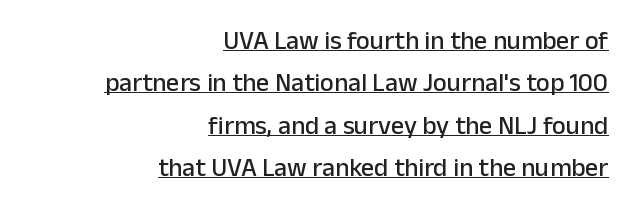
If you drew a ruler down the right edge, every line would touch it. Vertical spacing — default. Students, observe the line beneath the letters — that is underlining. It's the straight-up-and-down kind of type. Default kerning and tracking; the words read as compact shapes.
